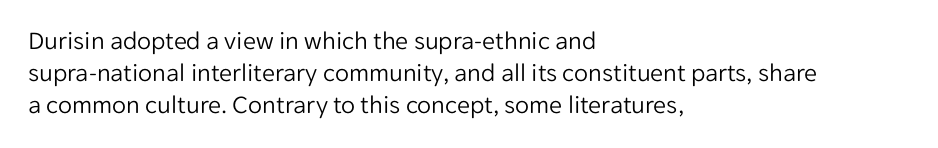
{"italic": "no", "bold": "no", "underline": "no", "align": "left", "line_spacing_ratio": 1.23, "letter_spacing": "normal", "letter_spacing_em": 0.0, "glyph_px": 26}
